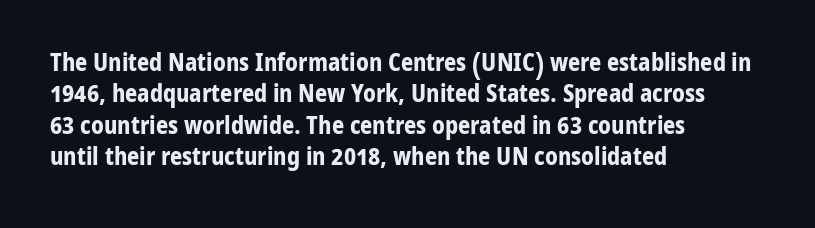
Caption: standard tracking, unaltered. In CSS terms this would be text-align: left. Unlike italic type, these characters show no tilt at all. A dark, heavy texture on the line: the type is bold.
